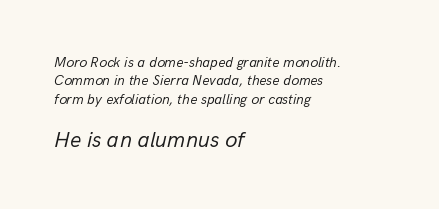
The image shows 22 px text type, italic (leaning right); set left-aligned, normal line spacing (1.32x), normal letter spacing, not underlined; the second (bottom) block is 1.57x larger.
